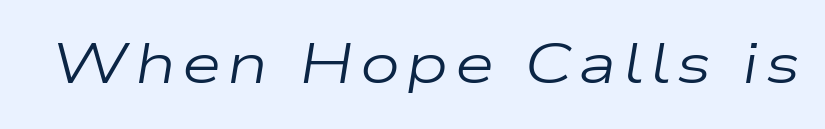
{"italic": "yes", "lean": "right", "slant_degrees": 9, "bold": "no", "weight": "regular", "width": "wide", "stroke_contrast": "low", "x_height": "medium", "monospaced": "no", "underline": "no", "glyph_px": 57}
